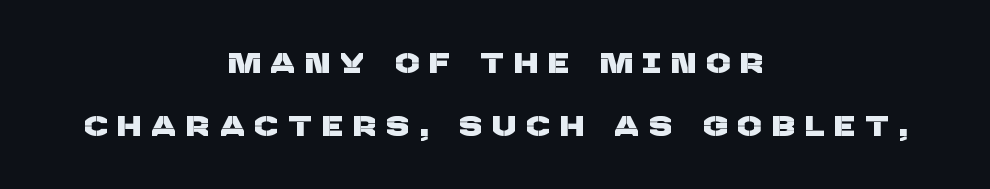
There is plenty of visible air inserted between adjacent glyphs. The designer dialed line spacing up above the default. The passage shown is typed in a proportional face where columns would drift. Teacher's note: observe the equal gaps on both sides — that is centered alignment. Grotesque or geometric, the face here clearly has no serifs.
